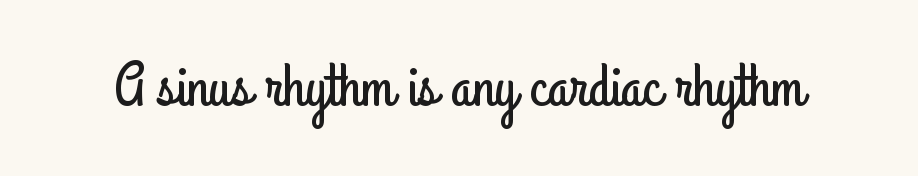
The image shows 61 px condensed sans-serif type; set normal letter spacing, not underlined; low stroke contrast and a small x-height.
